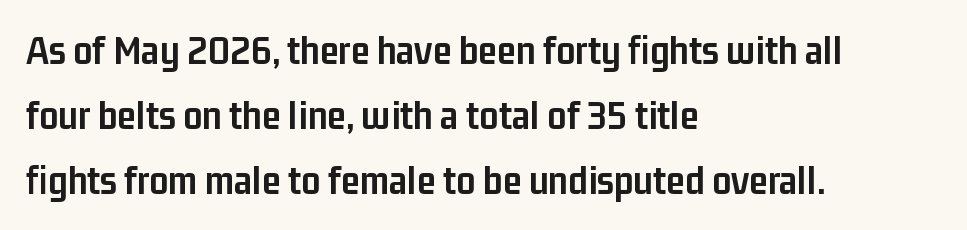
{"serif": "no", "italic": "no", "bold": "yes", "weight": "semibold", "width": "condensed", "stroke_contrast": "low", "x_height": "medium", "monospaced": "no", "underline": "no", "align": "left", "line_spacing": "normal", "line_spacing_ratio": 1.55, "letter_spacing": "normal", "letter_spacing_em": 0.0, "glyph_px": 42}
